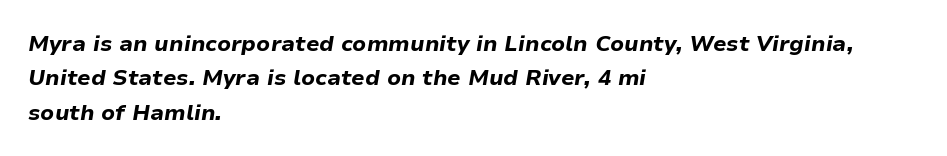
Q: Is the text bold? A: Yes.
Q: Is the text italic (slanted)? A: Yes, it leans right by about 9 degrees.
Q: Is the text underlined? A: No.
Q: How is the paragraph aligned? A: Left-aligned.
Q: Is the spacing between letters normal or unusually wide? A: Normal.
Q: Is the spacing between lines tight, normal or loose? A: Normal.
